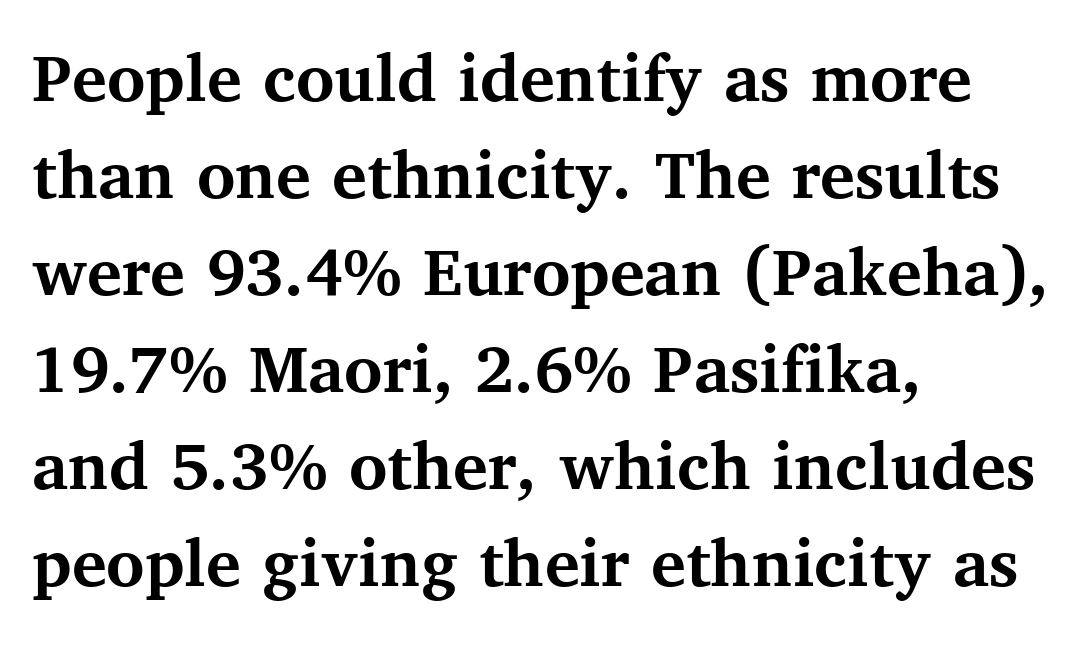
Regarding leading, the lines here are spaced in the standard way. Plenty of ink on the page — the face is bold. In terms of posture, this sample is upright. Nothing unusual about the tracking: characters are spaced as the font intends. Do the characters align in a grid? No, the font is proportional. A classic flush-left, rag-right setting is used for this passage.
